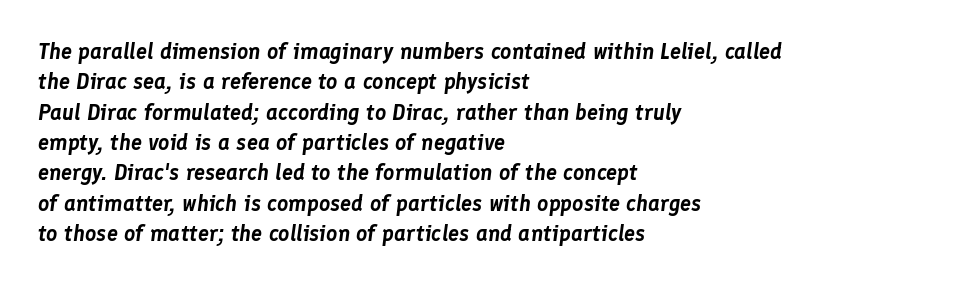
{"italic": "yes", "lean": "right", "slant_degrees": 8, "underline": "no", "align": "left", "line_spacing": "normal", "line_spacing_ratio": 1.38, "letter_spacing": "normal", "letter_spacing_em": 0.0, "glyph_px": 22}
